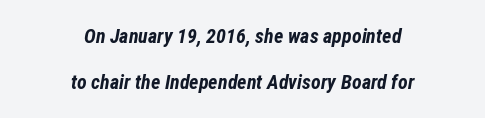
The words here are not underlined. You could call the tracking neutral — neither tight nor loose. Airy leading. If you folded the block vertically in half, each line would mirror itself in length. This sample uses an oblique cut, with every glyph tilted off the vertical.
